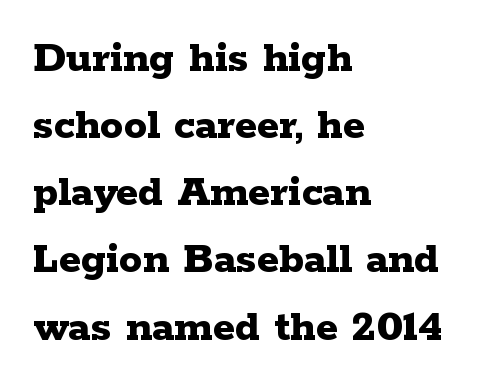
The image shows 46 px bold, wide serif type, upright; set left-aligned, normal line spacing (1.46x), normal letter spacing, not underlined; low stroke contrast and a medium x-height.
